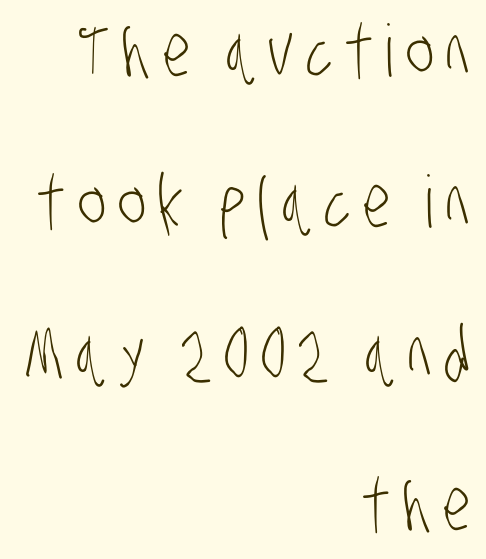
The foot of each line stays bare and open. Is the stroke heavy? The answer is a plain regular-or-lighter. Spacing verdict: proportional, widths tailored to each character. The space between consecutive lines is lavish. The text block is weighted toward the right margin, trailing off unevenly leftward. The font family rendered here belongs to the sans-serif group.
